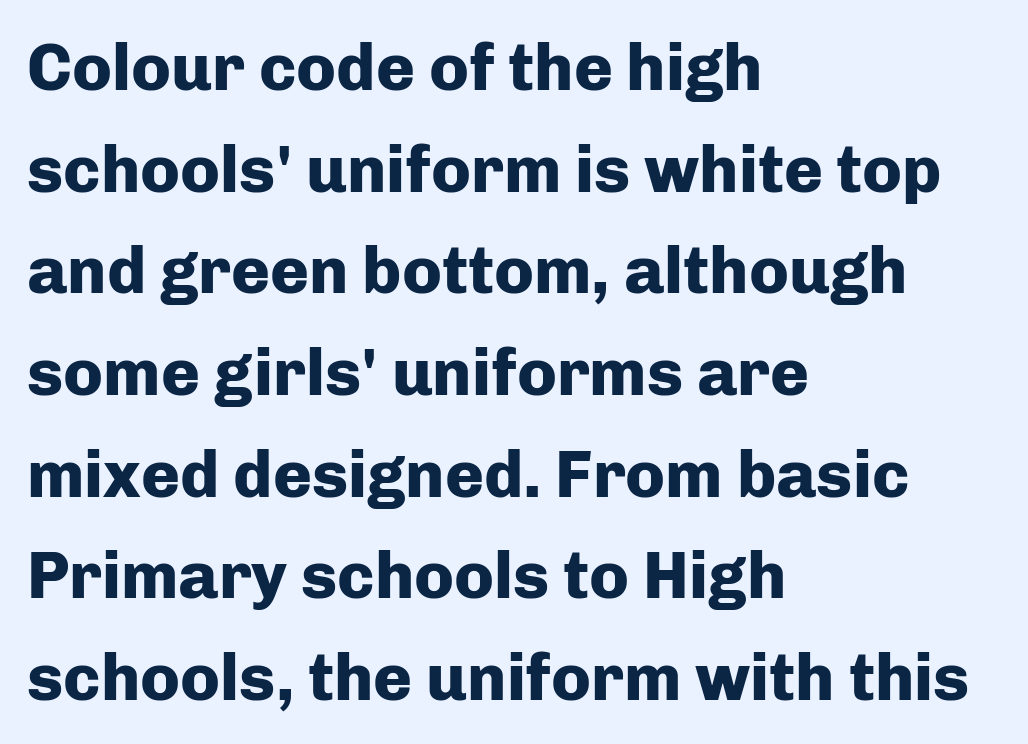
{"serif": "no", "italic": "no", "bold": "yes", "weight": "heavy", "width": "normal", "stroke_contrast": "low", "x_height": "medium", "monospaced": "no", "underline": "no", "align": "left", "line_spacing": "normal", "line_spacing_ratio": 1.54, "letter_spacing": "normal", "letter_spacing_em": 0.0, "glyph_px": 66}
